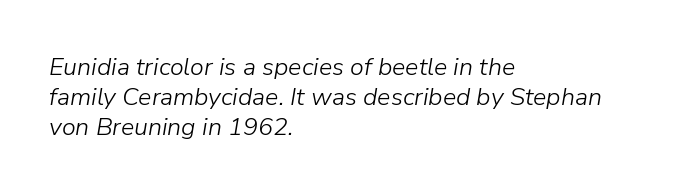
The image shows 25 px text type, italic (leaning right); set left-aligned, line spacing 1.2x, normal letter spacing, not underlined.
